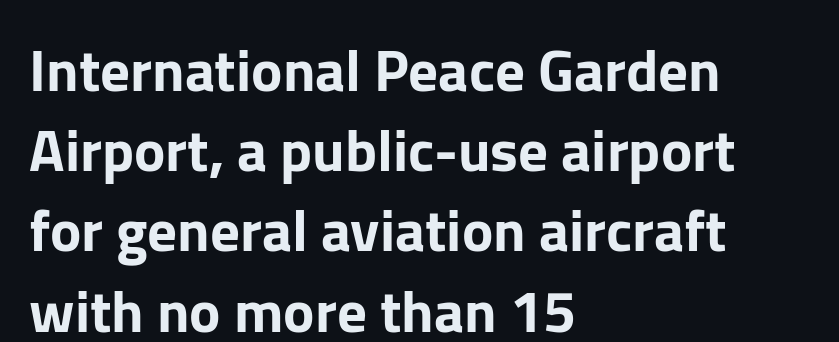
The letters stand upright; this is a roman face. Just letters on the line, the space beneath them empty. Evenly set lines give the paragraph a standard silhouette. Is the block centered? No — it sits flush against the left margin. Does the type have serifs? No, each stem ends abruptly. The letterforms sit shoulder to shoulder at normal distance.
